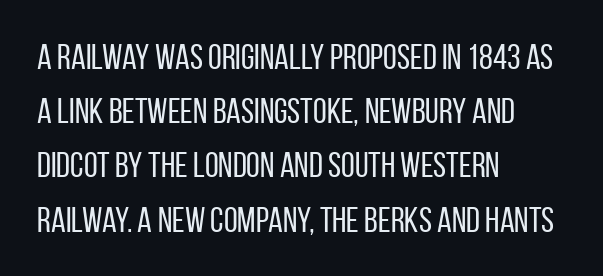
The image shows 35 px regular-weight, condensed sans-serif type, upright; set left-aligned, normal line spacing (1.55x), normal letter spacing, not underlined; low stroke contrast and a large x-height.
